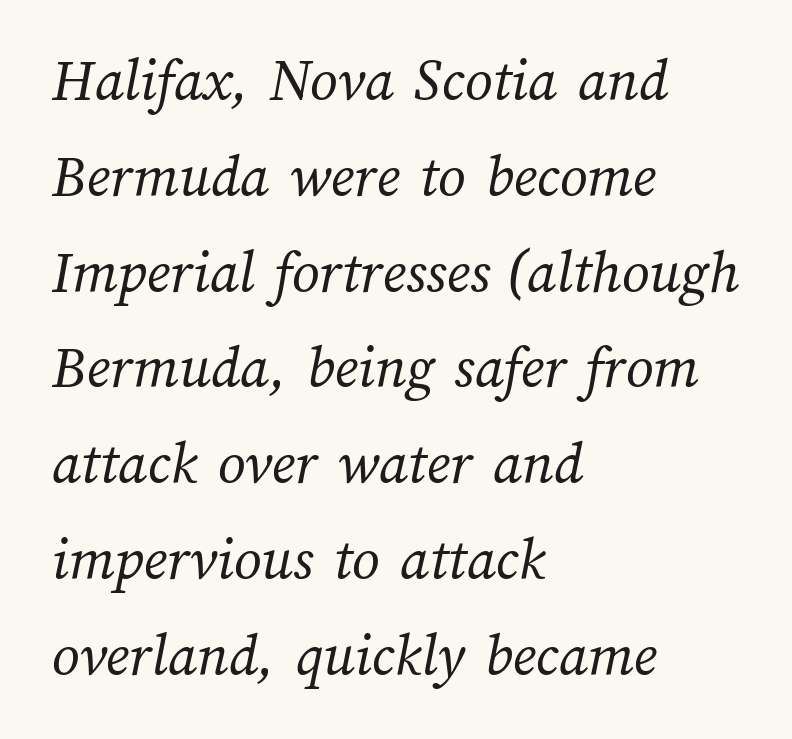
{"bold": "no", "weight": "regular", "width": "normal", "stroke_contrast": "medium", "x_height": "medium", "monospaced": "no", "underline": "no", "align": "left", "line_spacing": "normal", "line_spacing_ratio": 1.57, "letter_spacing": "normal", "letter_spacing_em": 0.0, "glyph_px": 61}
